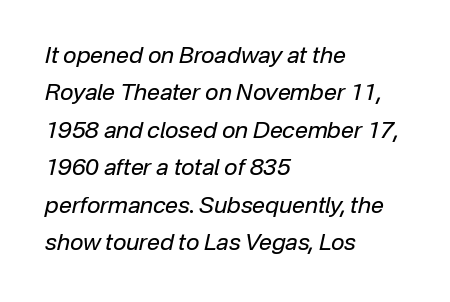
Q: Is the text bold? A: No.
Q: Is the text italic (slanted)? A: Yes, it leans right by about 12 degrees.
Q: Is the text underlined? A: No.
Q: How is the paragraph aligned? A: Left-aligned.
Q: Is the spacing between letters normal or unusually wide? A: Normal.
Q: Is the spacing between lines tight, normal or loose? A: Normal.
